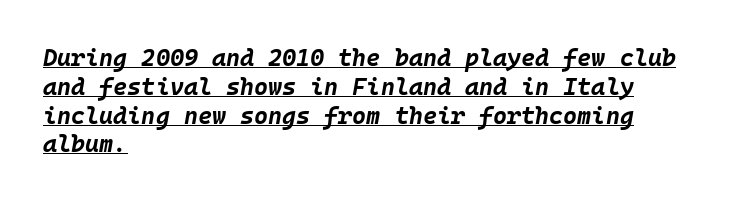
The image shows 24 px bold type, italic (leaning right); set left-aligned, line spacing 1.2x, normal letter spacing, underlined.
